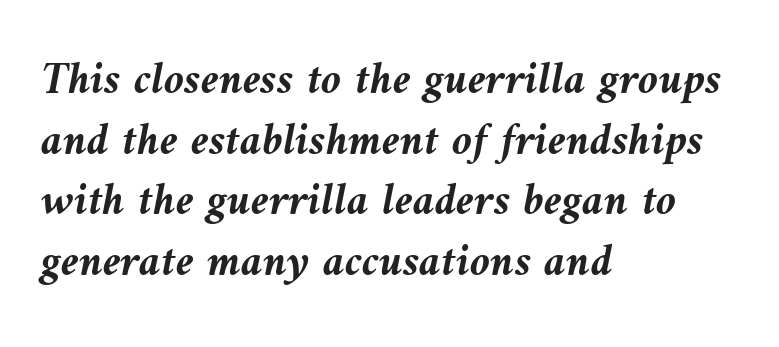
The image shows 46 px semibold type, italic (leaning left); set left-aligned, normal line spacing (1.32x), normal letter spacing, not underlined; medium stroke contrast and a medium x-height.
